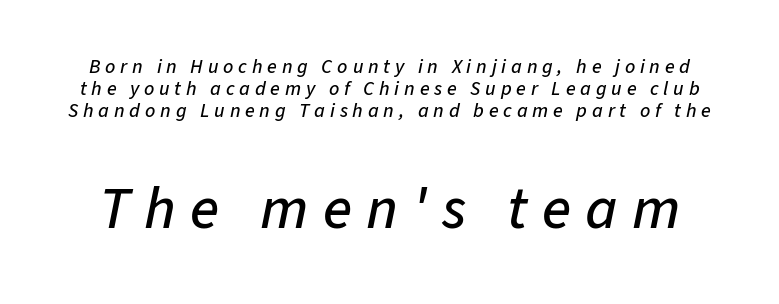
Q: Is the text italic (slanted)? A: Yes, it leans right by about 11 degrees.
Q: Is the text underlined? A: No.
Q: Is the spacing between letters normal or unusually wide? A: Unusually wide.
Q: Is the spacing between lines tight, normal or loose? A: Tight.
Q: Which block of text is set in a larger size, the first (top) or the second (bottom)? A: The second (bottom) one.
Q: Width (condensed, normal, or wide)? A: Normal.
Q: Stroke contrast? A: Low.
Q: x-height? A: Medium.
Q: Monospaced? A: No.
